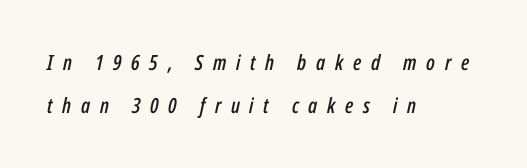
The image shows 21 px text type, italic (leaning right); set left-aligned, loose line spacing (2.06x), unusually wide letter spacing (+0.46 em), not underlined.
